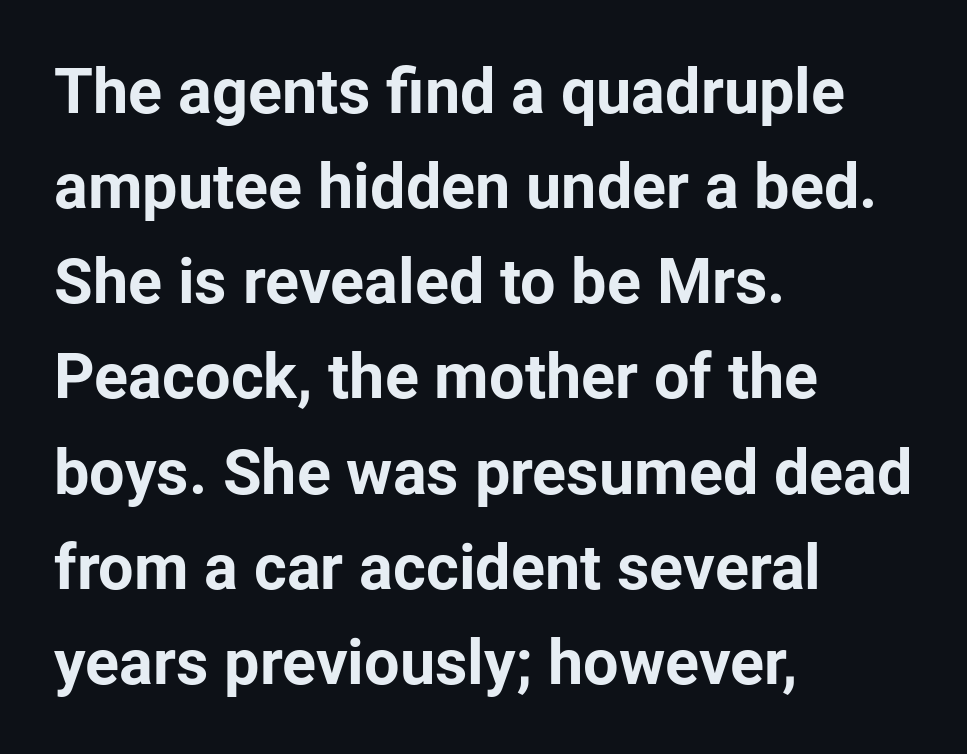
The letters stand upright; this is a roman face. Short and long lines alike share a common starting point at left. On the weight axis this lands at bold, roughly 700. Observe the ordinary spacing: letters are neighbours, not strangers. Observe the absence of serifs on each vertical stroke in this sample.
